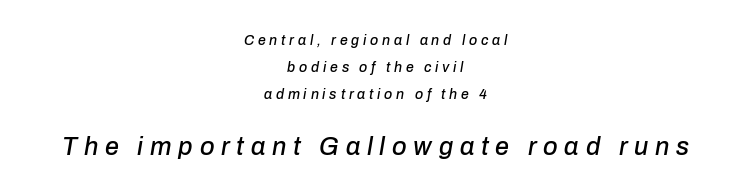
Q: Is the text italic (slanted)? A: Yes, it leans right by about 10 degrees.
Q: Is the text underlined? A: No.
Q: How is the paragraph aligned? A: Centered.
Q: Is the spacing between letters normal or unusually wide? A: Unusually wide.
Q: Is the spacing between lines tight, normal or loose? A: Loose.
Q: Which block of text is set in a larger size, the first (top) or the second (bottom)? A: The second (bottom) one.
